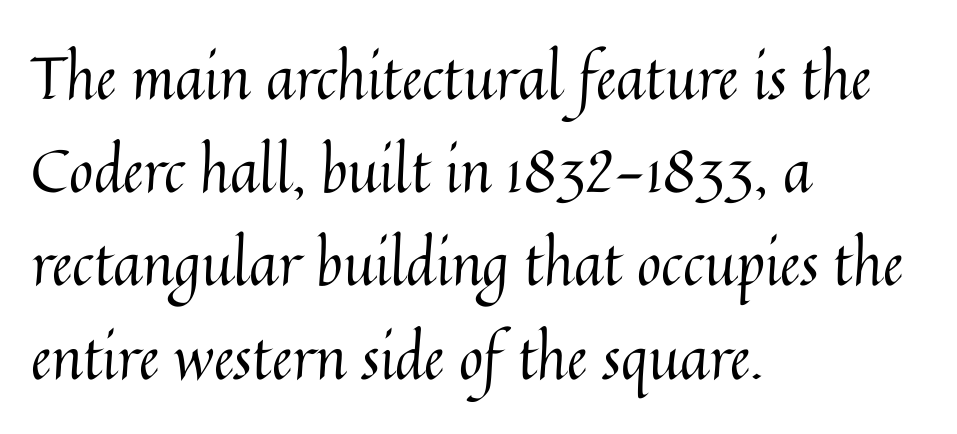
Q: Is the text bold? A: No.
Q: Is the text italic (slanted)? A: Yes.
Q: Is the text underlined? A: No.
Q: How is the paragraph aligned? A: Left-aligned.
Q: Is the spacing between letters normal or unusually wide? A: Normal.
Q: Is the spacing between lines tight, normal or loose? A: Normal.
Q: Width (condensed, normal, or wide)? A: Normal.
Q: Stroke contrast? A: Medium.
Q: x-height? A: Medium.
Q: Monospaced? A: No.
